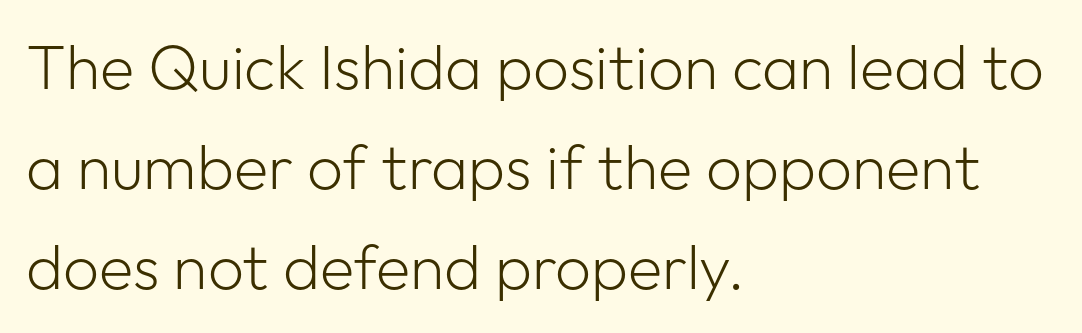
Short and long lines alike share a common starting point at left. Compared with a typical body face, this is equally light or lighter still. The text was rendered using a sans face with plain stroke endings. Vertically, the passage feels balanced, rows spaced as you'd expect. Each letter keeps its own natural width here, so spacing adapts to shape.
